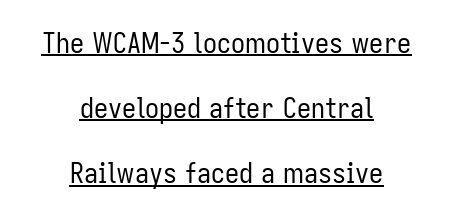
Decoration check: the copy is underlined. What's the leading like? Stretched, with rows far apart. Is the block centered? Yes — each line is placed symmetrically about the middle. This reads as an unemphasized weight, regular at the heaviest. When letters stand straight like this, we call the style roman or upright.
